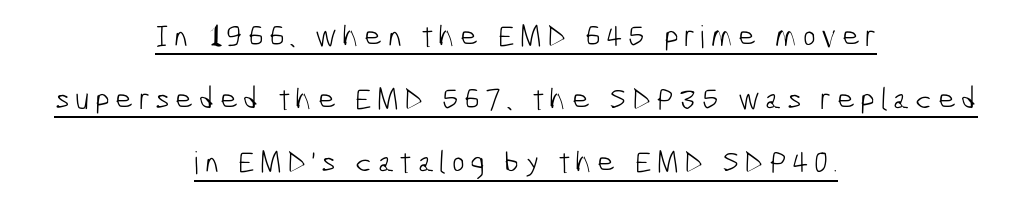
Is this a sans? Yes — the strokes have no serifs. Like a heading marked for emphasis, these lines bear an underscore. The setting favours the middle, as headings and verse often do. Spacing verdict: proportional, widths tailored to each character.
